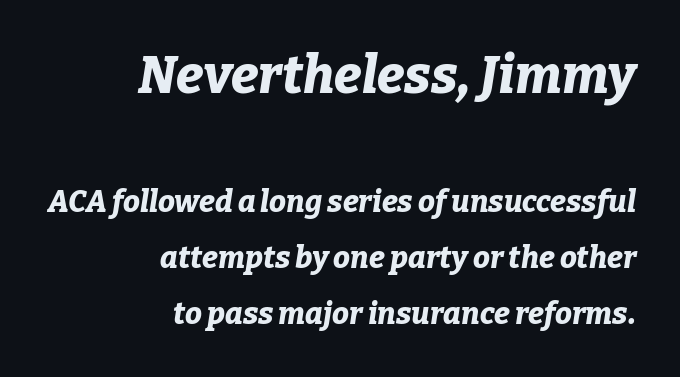
The image shows 52 px bold type, italic (leaning right); set right-aligned, line spacing 1.87x, normal letter spacing, not underlined; the first (top) block is 1.73x larger; low stroke contrast and a medium x-height.
